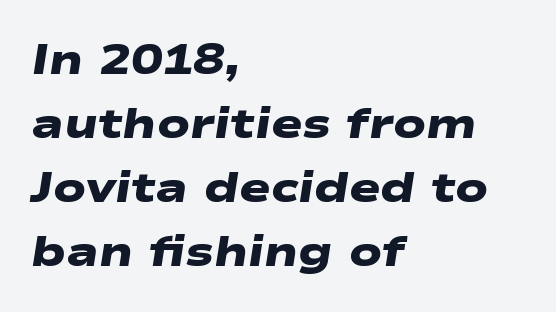
The paragraph has a hard left edge and a soft right edge. Rule under the text: the space is simply empty. Looks like regular typesetting: each glyph gets only the width it needs. Does the type have serifs? No, each stem ends abruptly. Does the leading feel generous? No, just average. Thick stems and heavy bowls — unmistakably bold.
